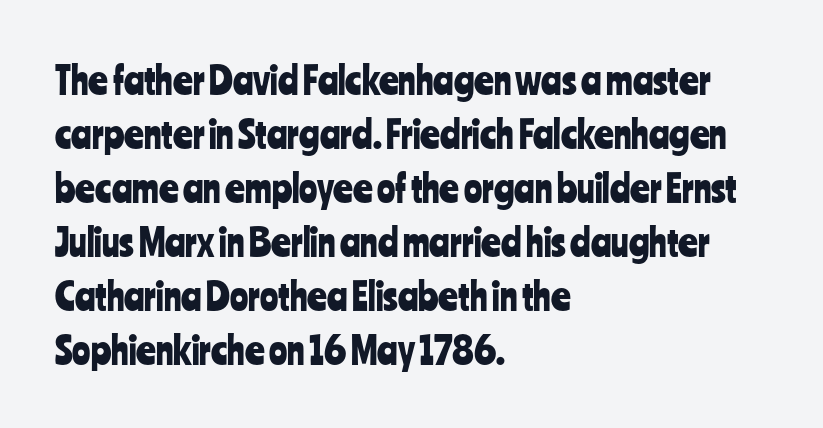
The image shows 38 px condensed sans-serif type, upright; set left-aligned, normal line spacing (1.42x), normal letter spacing, not underlined; low stroke contrast and a medium x-height.
